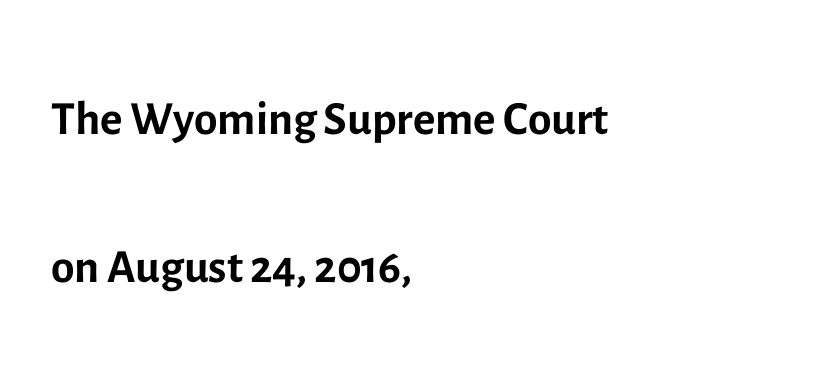
The image shows 68 px regular-weight sans-serif type, upright; set left-aligned, loose line spacing (2.17x), normal letter spacing, not underlined; a medium x-height.
